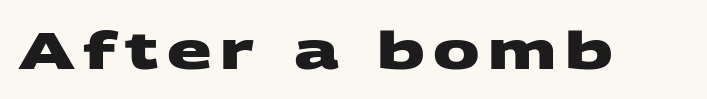
The image shows 52 px heavy, wide sans-serif type; set not underlined; medium stroke contrast and a large x-height.
